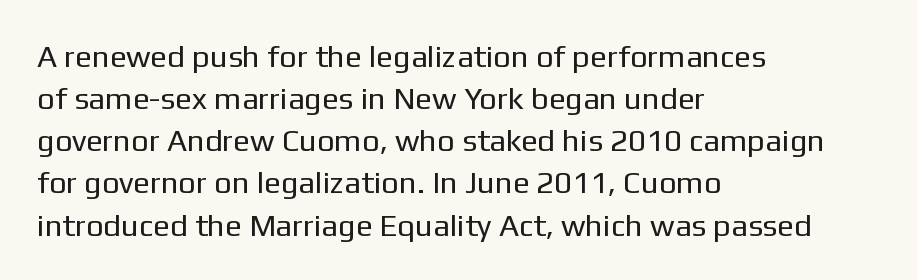
{"serif": "no", "italic": "no", "bold": "no", "weight": "regular", "width": "normal", "stroke_contrast": "low", "x_height": "medium", "monospaced": "no", "underline": "no", "align": "left", "line_spacing": "normal", "line_spacing_ratio": 1.36, "letter_spacing": "normal", "letter_spacing_em": 0.0, "glyph_px": 31}
